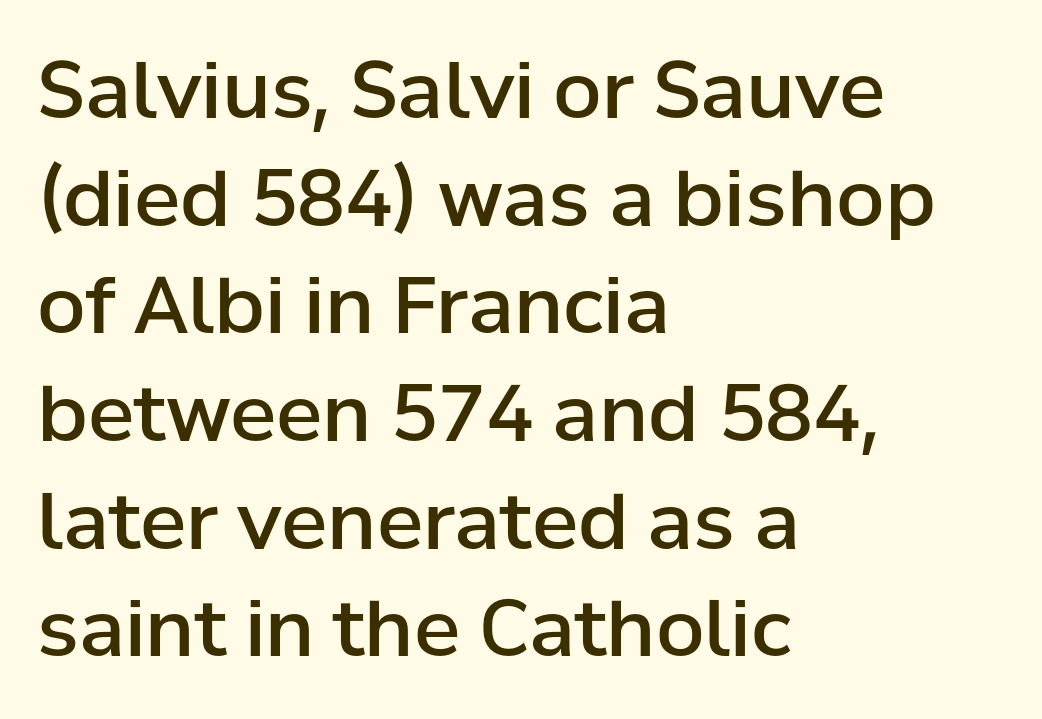
{"serif": "no", "italic": "no", "bold": "semi", "weight": "semibold", "width": "normal", "stroke_contrast": "low", "x_height": "medium", "monospaced": "no", "underline": "no", "align": "left", "line_spacing": "normal", "line_spacing_ratio": 1.38, "letter_spacing": "normal", "letter_spacing_em": 0.0, "glyph_px": 78}
